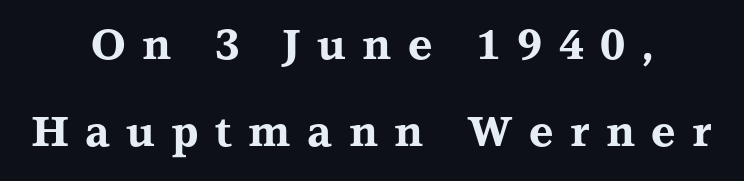
The image shows 42 px bold, wide serif type, upright; set centered, loose line spacing (2.08x), unusually wide letter spacing (+0.39 em), not underlined; medium stroke contrast and a medium x-height.
